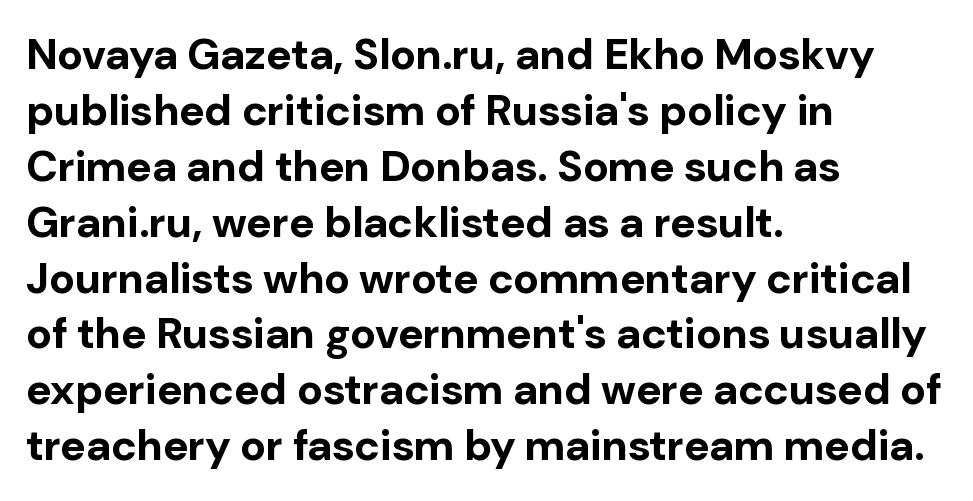
The image shows 43 px bold sans-serif type, upright; set left-aligned, normal line spacing (1.3x), normal letter spacing, not underlined; low stroke contrast and a medium x-height.
